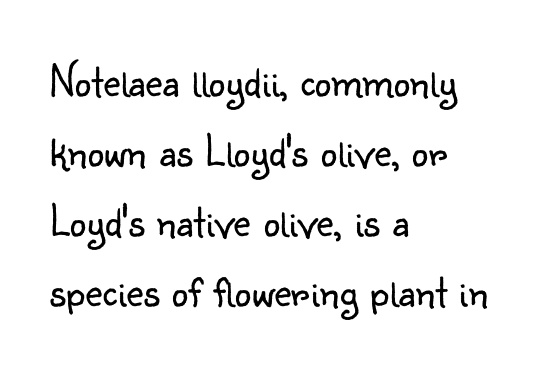
{"serif": "no", "italic": "no", "bold": "no", "weight": "light", "width": "normal", "stroke_contrast": "low", "x_height": "small", "monospaced": "no", "underline": "no", "align": "left", "line_spacing": "normal", "line_spacing_ratio": 1.49, "letter_spacing": "normal", "letter_spacing_em": 0.0, "glyph_px": 47}
